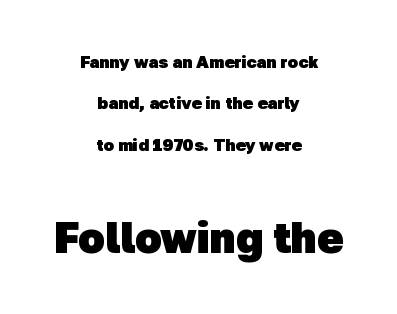
Q: Is the text bold? A: Yes.
Q: Is the typeface a serif or a sans-serif typeface? A: Sans-serif.
Q: Is the text underlined? A: No.
Q: How is the paragraph aligned? A: Centered.
Q: Is the spacing between letters normal or unusually wide? A: Normal.
Q: Is the spacing between lines tight, normal or loose? A: Loose.
Q: Which block of text is set in a larger size, the first (top) or the second (bottom)? A: The second (bottom) one.
Q: Width (condensed, normal, or wide)? A: Normal.
Q: Stroke contrast? A: Low.
Q: x-height? A: Medium.
Q: Monospaced? A: No.
